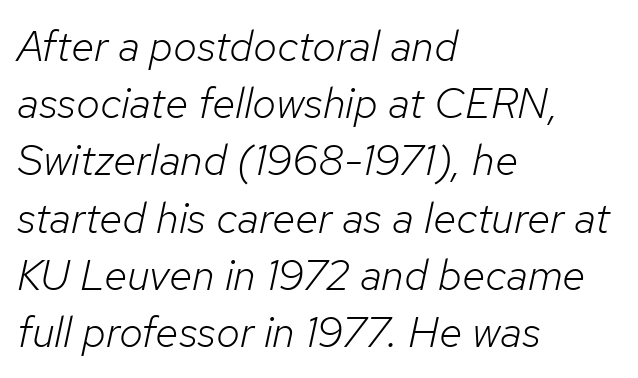
Q: Is the text bold? A: No.
Q: Is the text italic (slanted)? A: Yes, it leans right by about 12 degrees.
Q: Is the text underlined? A: No.
Q: How is the paragraph aligned? A: Left-aligned.
Q: Is the spacing between letters normal or unusually wide? A: Normal.
Q: Is the spacing between lines tight, normal or loose? A: Normal.
Q: Width (condensed, normal, or wide)? A: Normal.
Q: Stroke contrast? A: Low.
Q: x-height? A: Medium.
Q: Monospaced? A: No.
